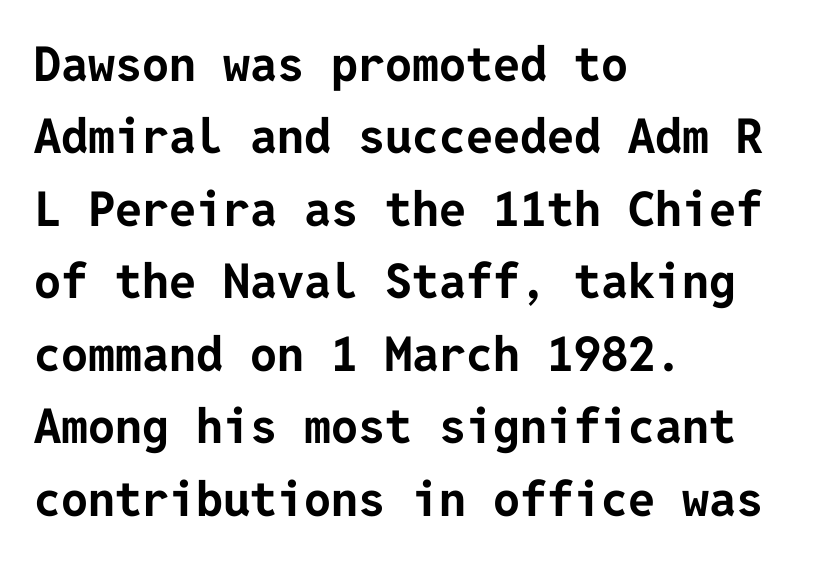
The image shows 48 px bold sans-serif type, upright; set left-aligned, normal line spacing (1.51x), normal letter spacing, not underlined; low stroke contrast and a medium x-height.
